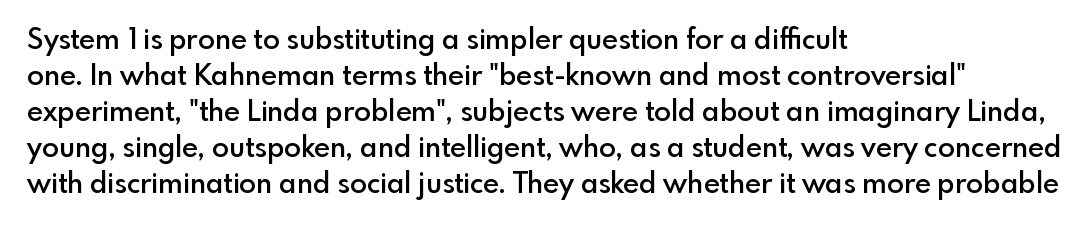
{"serif": "no", "italic": "no", "bold": "semi", "weight": "semibold", "width": "normal", "x_height": "small", "monospaced": "no", "underline": "no", "align": "left", "line_spacing": "normal", "line_spacing_ratio": 1.29, "letter_spacing": "normal", "letter_spacing_em": 0.0, "glyph_px": 28}
